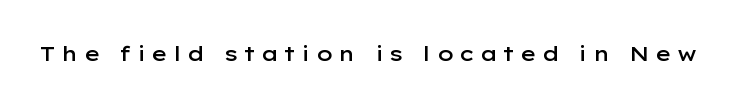
The image shows 21 px text type, upright; set unusually wide letter spacing (+0.25 em), not underlined.
